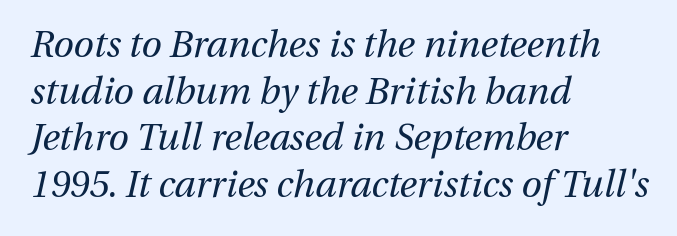
The strip under each line holds only bare page. This sample uses an oblique cut, with every glyph tilted off the vertical. Visually the block forms a straight wall on the left and a jagged coastline on the right. Varying glyph widths throughout — classic text-font behaviour.
